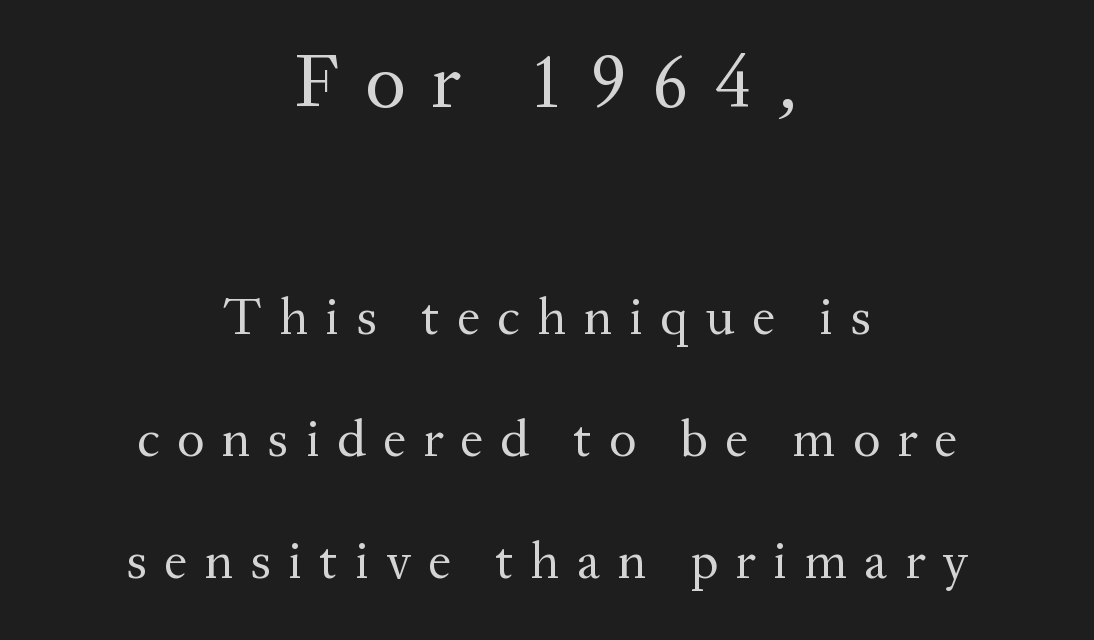
The image shows 78 px regular-weight serif type, upright; set centered, loose line spacing (2.35x), unusually wide letter spacing (+0.33 em), not underlined; the first (top) block is 1.5x larger; medium stroke contrast and a medium x-height.
